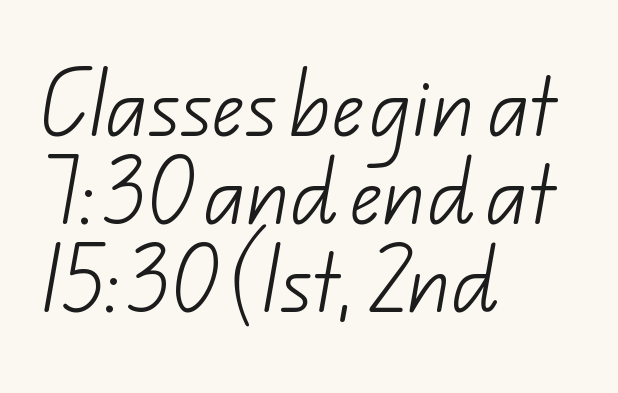
Q: Is the text bold? A: No.
Q: Is the typeface a serif or a sans-serif typeface? A: Sans-serif.
Q: Is the text underlined? A: No.
Q: How is the paragraph aligned? A: Left-aligned.
Q: Is the spacing between letters normal or unusually wide? A: Normal.
Q: Width (condensed, normal, or wide)? A: Normal.
Q: Stroke contrast? A: Low.
Q: x-height? A: Small.
Q: Monospaced? A: No.
